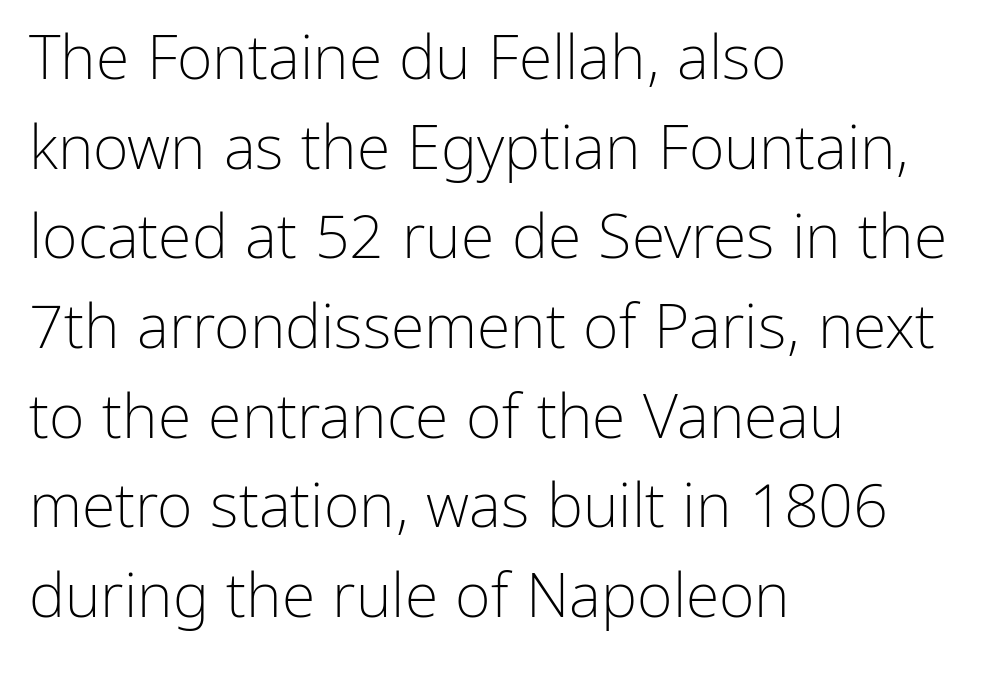
{"serif": "no", "italic": "no", "bold": "no", "weight": "light", "width": "normal", "stroke_contrast": "low", "x_height": "medium", "monospaced": "no", "underline": "no", "align": "left", "line_spacing": "normal", "line_spacing_ratio": 1.47, "letter_spacing": "normal", "letter_spacing_em": 0.0, "glyph_px": 61}
